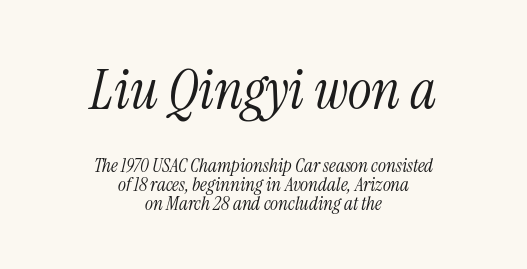
The image shows 56 px light, condensed serif type, italic (leaning right); set centered, tight line spacing (0.99x), normal letter spacing, not underlined; the first (top) block is 2.95x larger; medium stroke contrast and a medium x-height.
